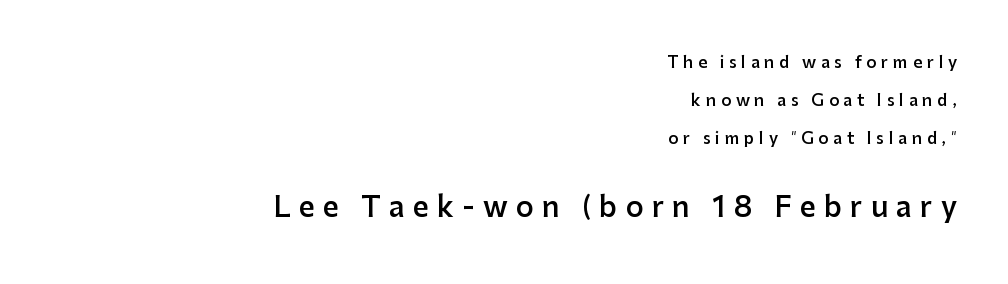
The image shows 28 px semibold sans-serif type, upright; set right-aligned, loose line spacing (2.37x), unusually wide letter spacing (+0.29 em), not underlined; the second (bottom) block is 1.75x larger; low stroke contrast and a medium x-height.
